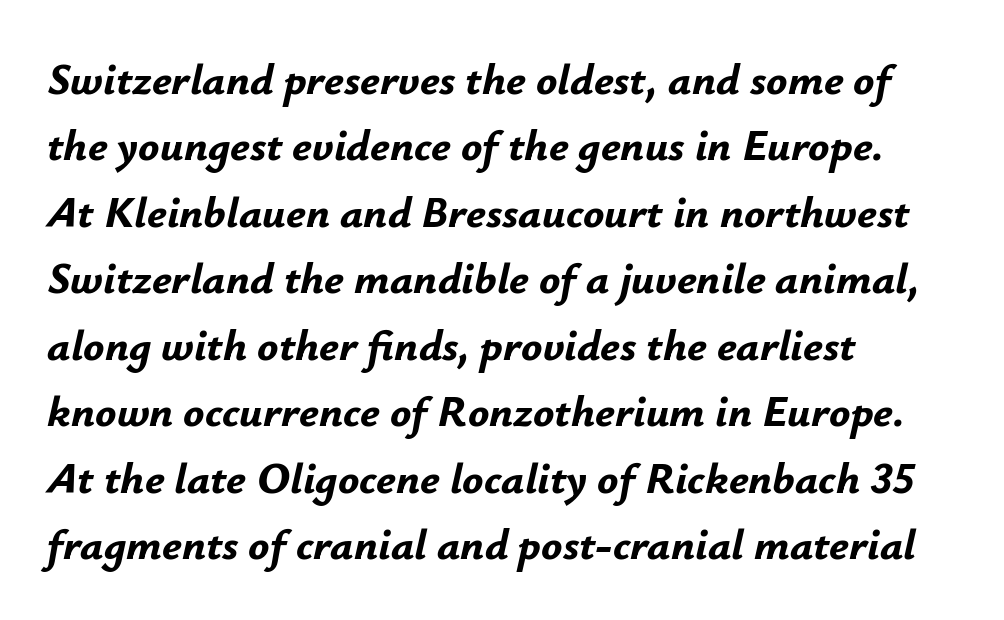
{"italic": "yes", "lean": "right", "slant_degrees": 12, "bold": "yes", "weight": "bold", "width": "normal", "stroke_contrast": "low", "x_height": "small", "monospaced": "no", "underline": "no", "align": "left", "line_spacing": "normal", "line_spacing_ratio": 1.51, "letter_spacing": "normal", "letter_spacing_em": 0.0, "glyph_px": 44}
